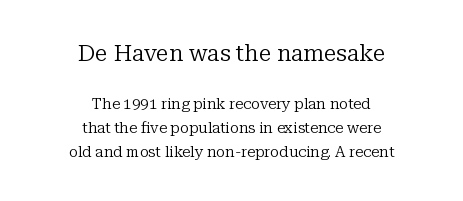
Q: Is the text bold? A: No.
Q: Is the text italic (slanted)? A: No, it is upright.
Q: Is the text underlined? A: No.
Q: How is the paragraph aligned? A: Centered.
Q: Is the spacing between letters normal or unusually wide? A: Normal.
Q: Is the spacing between lines tight, normal or loose? A: Normal.
Q: Which block of text is set in a larger size, the first (top) or the second (bottom)? A: The first (top) one.
